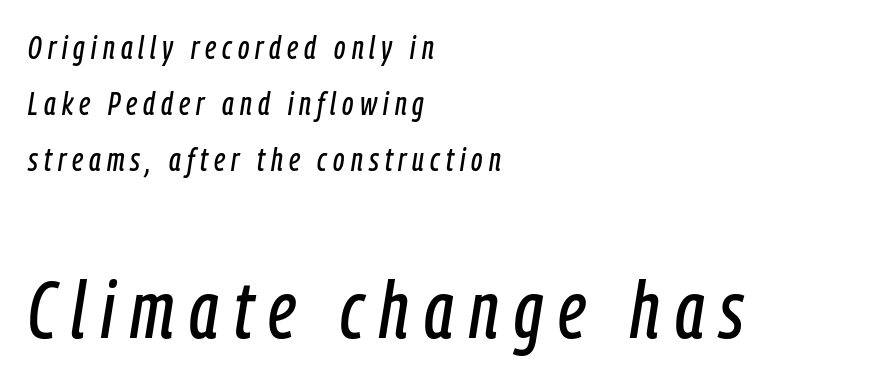
Q: Is the text italic (slanted)? A: Yes, it leans right by about 9 degrees.
Q: Is the text underlined? A: No.
Q: How is the paragraph aligned? A: Left-aligned.
Q: Which block of text is set in a larger size, the first (top) or the second (bottom)? A: The second (bottom) one.
Q: Width (condensed, normal, or wide)? A: Condensed.
Q: Stroke contrast? A: Low.
Q: x-height? A: Medium.
Q: Monospaced? A: No.
